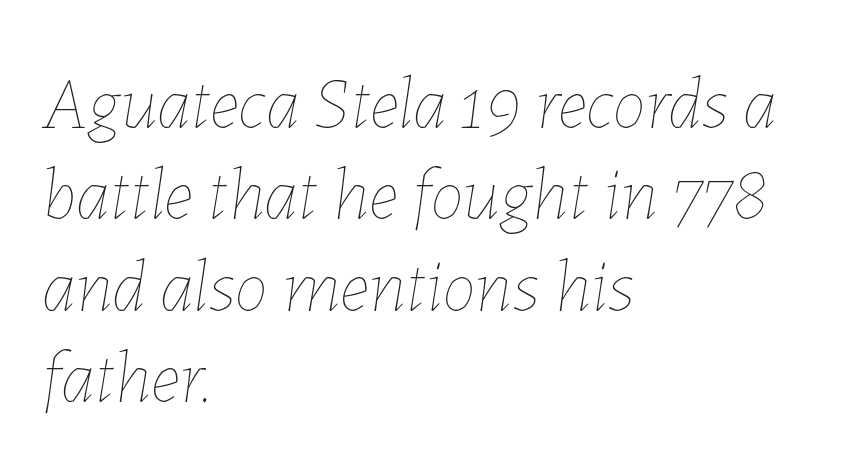
Italic? Definitely — the glyphs are oblique. The face used here is rendered with its standard letterfit. Do the characters align in a grid? No, the font is proportional. Visually the block forms a straight wall on the left and a jagged coastline on the right. Beneath every word, the page is bare.
